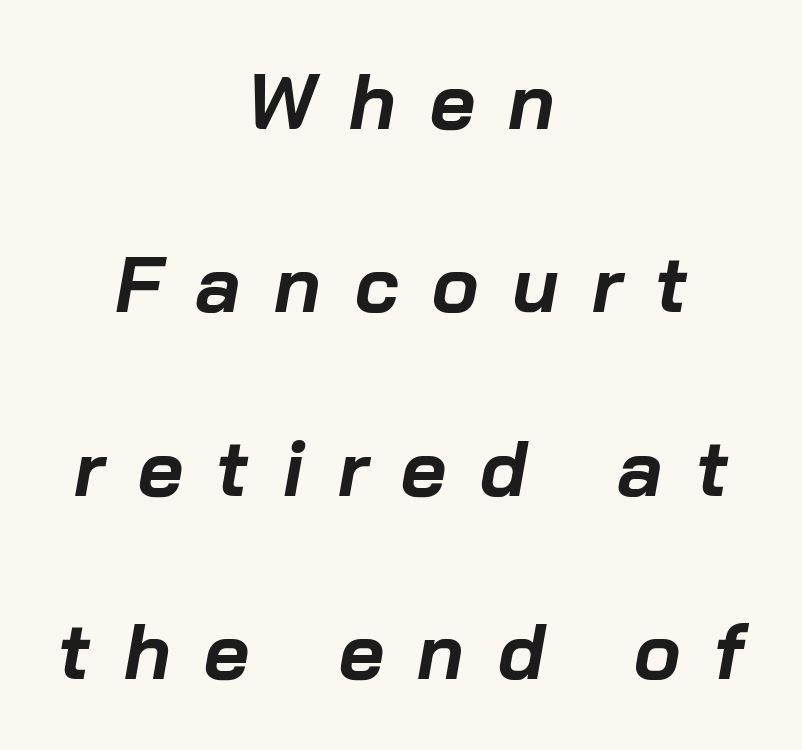
The image shows 78 px bold type, italic (leaning right); set centered, loose line spacing (2.35x), unusually wide letter spacing (+0.43 em), not underlined; low stroke contrast and a medium x-height.
